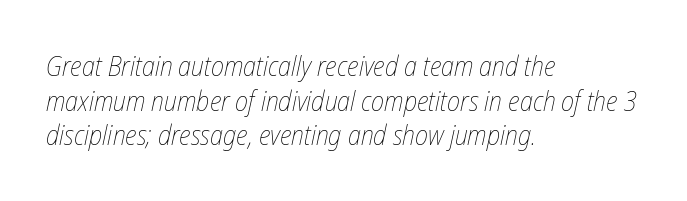
The face used here is proportionally spaced, like ordinary book or web type. The strokes carry an ordinary text weight at most. There's an unmistakable incline to the writing here. Horizontal alignment here is leftward, the default for most running prose.
